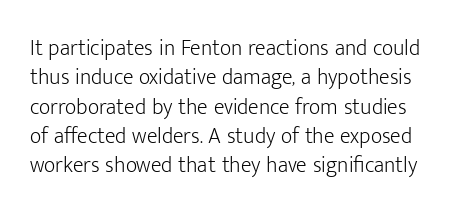
Descenders are the only things crossing below the line. The cut favours lightness, reaching ordinary text weight at its darkest. Observe the ordinary spacing: letters are neighbours, not strangers. Style check: upright. Quick note: interline space is typical.
